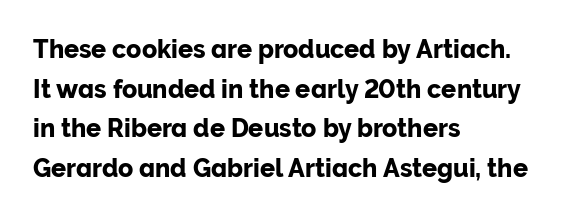
Words appear dense and cohesive because spacing is normal. Italic? Not at all — the glyphs are vertical. Horizontally, the lines are justified to the leading edge only. Leading matches the norm, producing a regular column. Each row of text sits above clean, open space.
